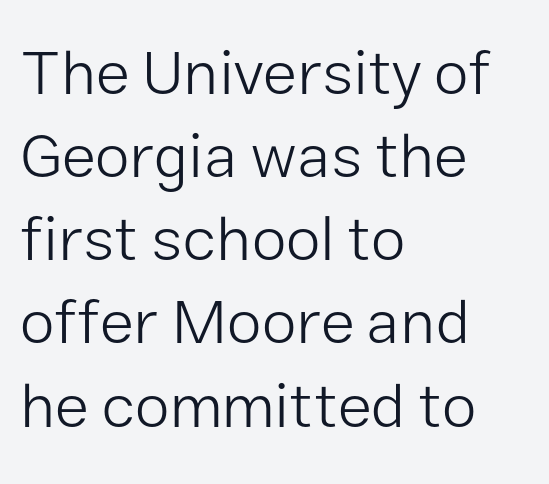
{"serif": "no", "italic": "no", "bold": "no", "weight": "light", "width": "normal", "stroke_contrast": "low", "x_height": "medium", "monospaced": "no", "underline": "no", "align": "left", "line_spacing": "normal", "line_spacing_ratio": 1.32, "letter_spacing": "normal", "letter_spacing_em": 0.0, "glyph_px": 63}
